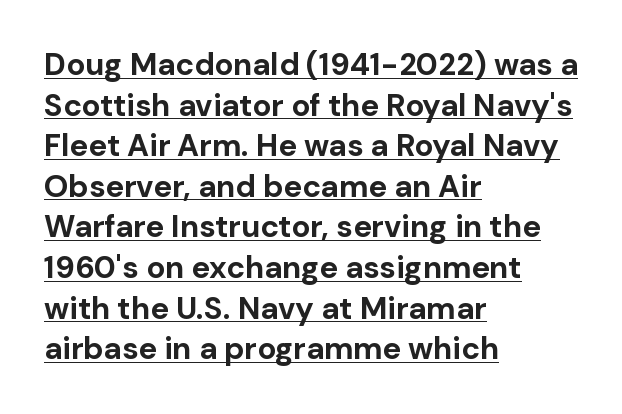
The image shows 31 px bold sans-serif type, upright; set left-aligned, normal line spacing (1.31x), normal letter spacing, underlined; low stroke contrast and a medium x-height.
